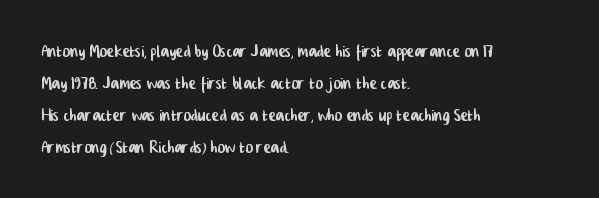
The image shows 22 px text type; set left-aligned, normal line spacing (1.45x), normal letter spacing, not underlined.
